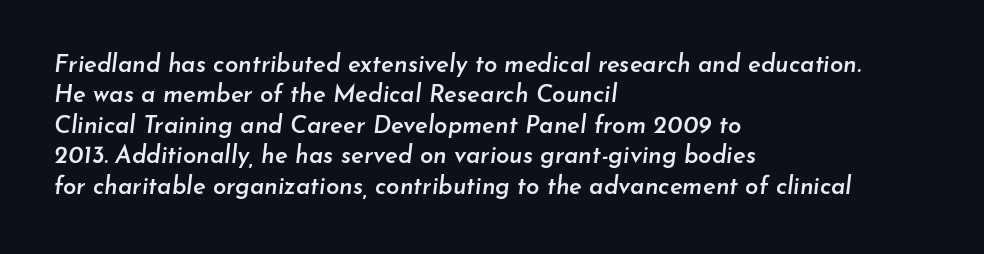
{"italic": "yes", "lean": "right", "slant_degrees": 7, "bold": "semi", "underline": "no", "align": "left", "line_spacing": "normal", "line_spacing_ratio": 1.27, "letter_spacing": "normal", "letter_spacing_em": 0.0, "glyph_px": 24}
